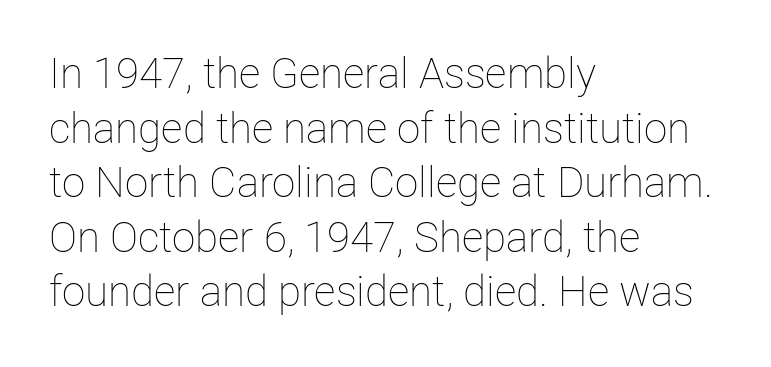
Q: Is the text bold? A: No.
Q: Is the text italic (slanted)? A: No, it is upright.
Q: Is the text underlined? A: No.
Q: How is the paragraph aligned? A: Left-aligned.
Q: Is the spacing between letters normal or unusually wide? A: Normal.
Q: Is the spacing between lines tight, normal or loose? A: Normal.
Q: Width (condensed, normal, or wide)? A: Normal.
Q: Stroke contrast? A: Low.
Q: x-height? A: Medium.
Q: Monospaced? A: No.
